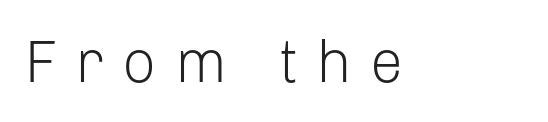
{"serif": "no", "italic": "no", "bold": "no", "weight": "light", "width": "normal", "stroke_contrast": "low", "x_height": "medium", "monospaced": "no", "underline": "no", "letter_spacing": "wide", "letter_spacing_em": 0.3, "glyph_px": 60}
